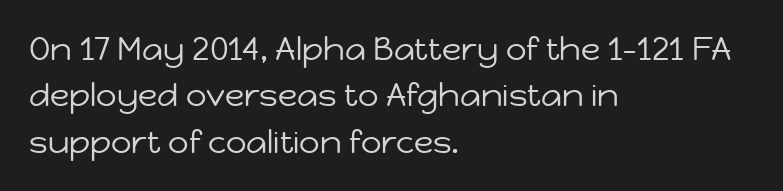
The image shows 32 px regular-weight sans-serif type, upright; set left-aligned, normal line spacing (1.45x), normal letter spacing, not underlined; low stroke contrast and a medium x-height.
